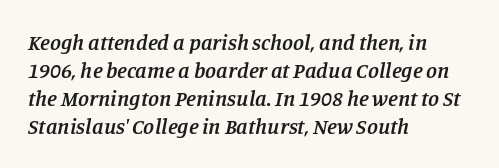
{"italic": "yes", "lean": "right", "slant_degrees": 11, "bold": "semi", "underline": "no", "align": "left", "line_spacing": "normal", "line_spacing_ratio": 1.27, "letter_spacing": "normal", "letter_spacing_em": 0.0, "glyph_px": 22}
